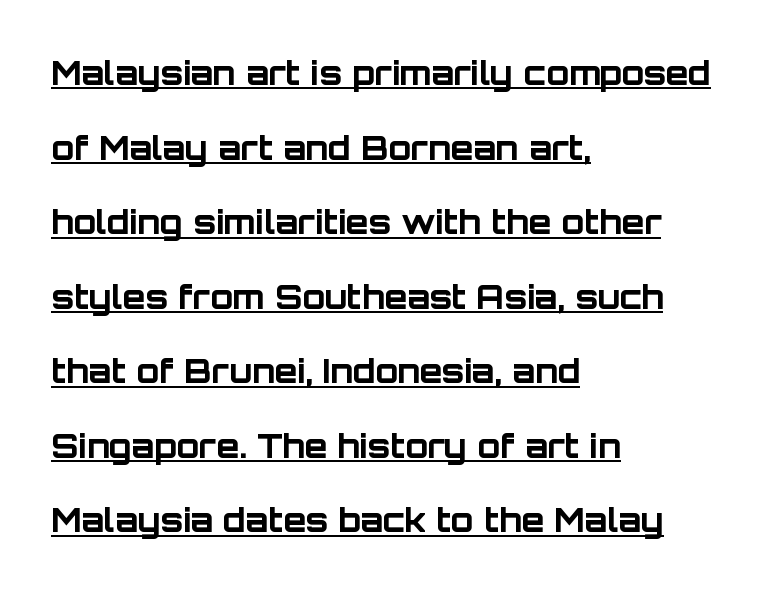
Q: Is the text bold? A: Yes.
Q: Is the text italic (slanted)? A: No, it is upright.
Q: Is the typeface a serif or a sans-serif typeface? A: Sans-serif.
Q: Is the text underlined? A: Yes.
Q: How is the paragraph aligned? A: Left-aligned.
Q: Is the spacing between letters normal or unusually wide? A: Normal.
Q: Is the spacing between lines tight, normal or loose? A: Loose.
Q: Width (condensed, normal, or wide)? A: Normal.
Q: Stroke contrast? A: Low.
Q: x-height? A: Large.
Q: Monospaced? A: No.
